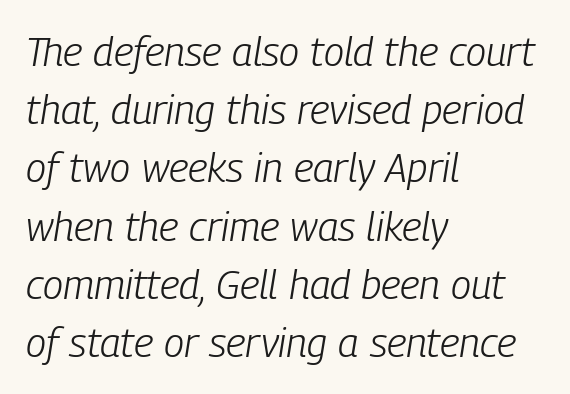
The image shows 41 px light, condensed type, italic (leaning right); set left-aligned, normal line spacing (1.42x), normal letter spacing, not underlined; low stroke contrast and a medium x-height.
